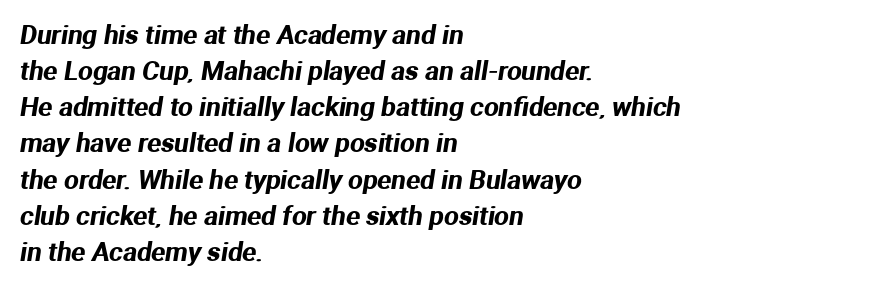
{"underline": "no", "align": "left", "line_spacing": "normal", "line_spacing_ratio": 1.39, "letter_spacing": "normal", "letter_spacing_em": 0.0, "glyph_px": 26}
